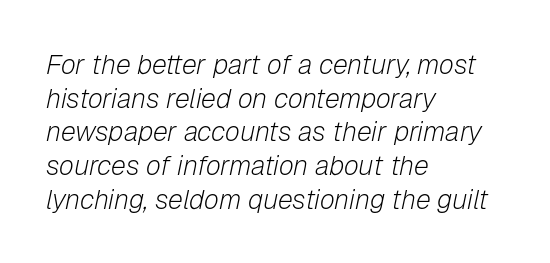
The image shows 27 px text type, italic (leaning right); set left-aligned, normal line spacing (1.25x), normal letter spacing, not underlined.
